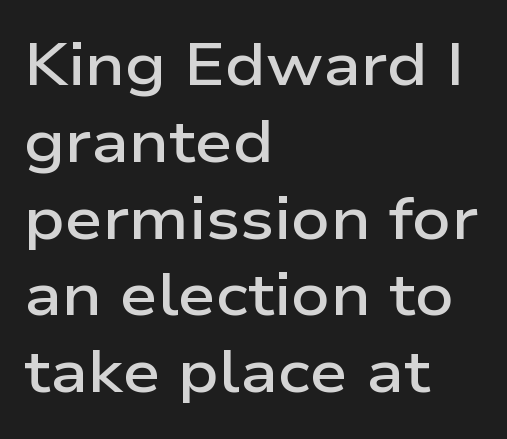
{"serif": "no", "italic": "no", "bold": "semi", "weight": "semibold", "width": "wide", "stroke_contrast": "low", "x_height": "medium", "monospaced": "no", "underline": "no", "align": "left", "line_spacing": "normal", "line_spacing_ratio": 1.28, "letter_spacing": "normal", "letter_spacing_em": 0.0, "glyph_px": 60}
